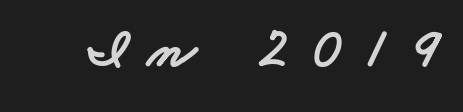
{"serif": "no", "bold": "yes", "weight": "bold", "width": "wide", "stroke_contrast": "low", "x_height": "small", "monospaced": "no", "underline": "no", "letter_spacing": "wide", "letter_spacing_em": 0.35, "glyph_px": 55}
